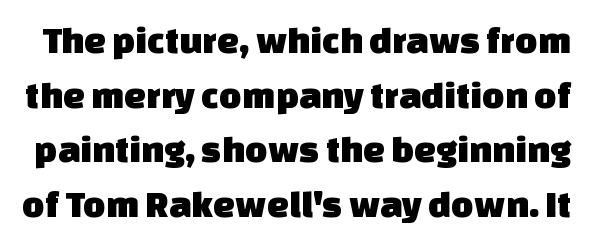
The block of text has a typical density, with ordinary space between rows. The face used here is rendered with its standard letterfit. Spacing verdict: proportional, widths tailored to each character. Descenders are the only things crossing below the line. A typesetter would label this face a sans.
